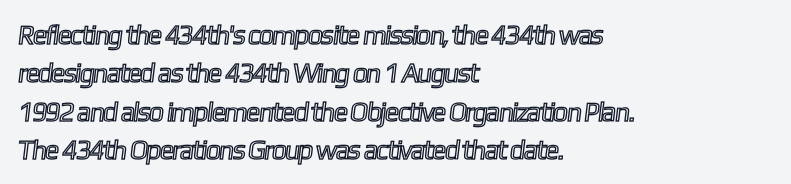
Q: Is the text underlined? A: No.
Q: How is the paragraph aligned? A: Left-aligned.
Q: Is the spacing between letters normal or unusually wide? A: Normal.
Q: Is the spacing between lines tight, normal or loose? A: Normal.
